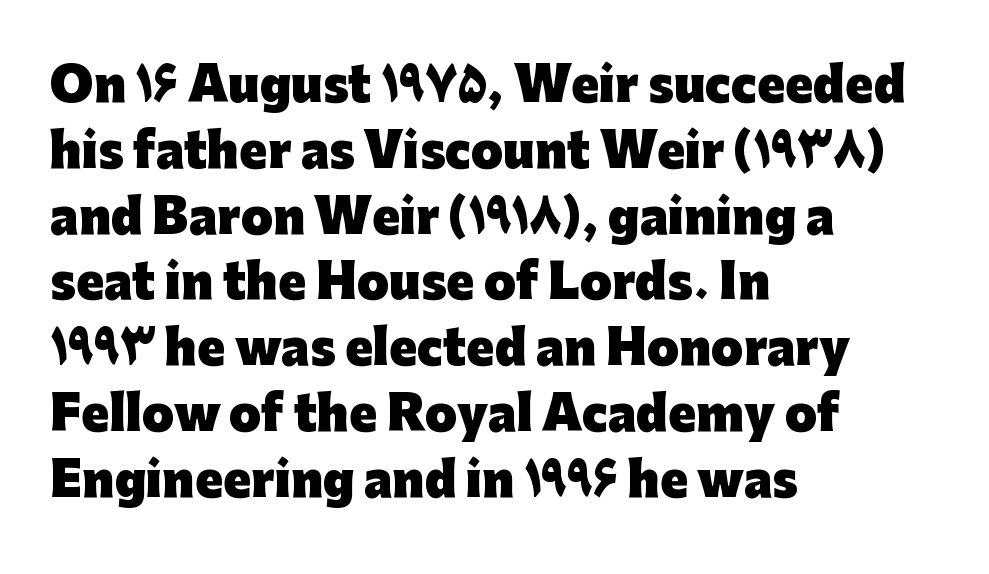
{"serif": "no", "italic": "no", "bold": "yes", "weight": "heavy", "width": "normal", "stroke_contrast": "low", "x_height": "medium", "monospaced": "no", "underline": "no", "align": "left", "line_spacing": "normal", "line_spacing_ratio": 1.43, "letter_spacing": "normal", "letter_spacing_em": 0.0, "glyph_px": 46}
